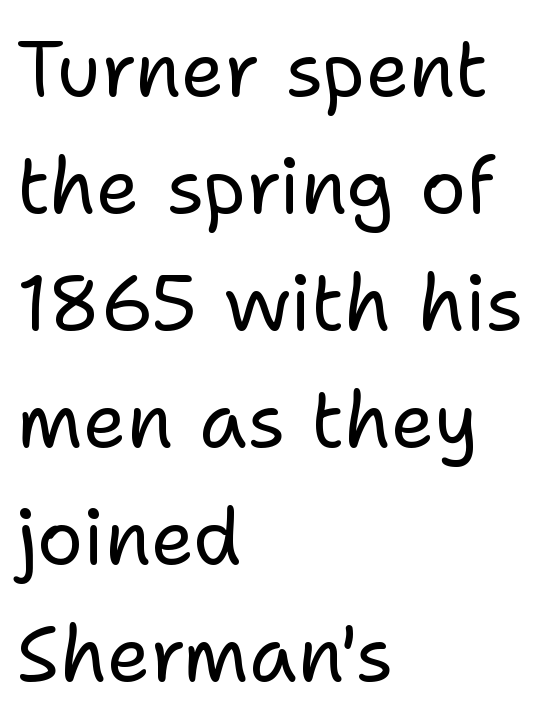
The image shows 77 px regular-weight sans-serif type, upright; set left-aligned, normal line spacing (1.52x), normal letter spacing, not underlined; low stroke contrast and a medium x-height.
